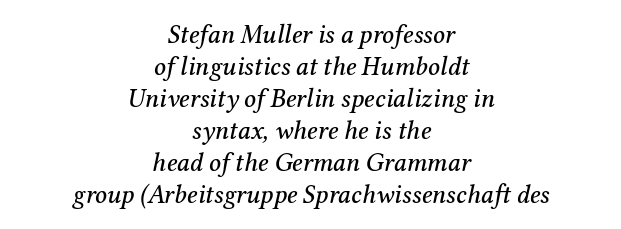
Q: Is the text italic (slanted)? A: Yes, it leans right by about 12 degrees.
Q: Is the text underlined? A: No.
Q: How is the paragraph aligned? A: Centered.
Q: Is the spacing between letters normal or unusually wide? A: Normal.
